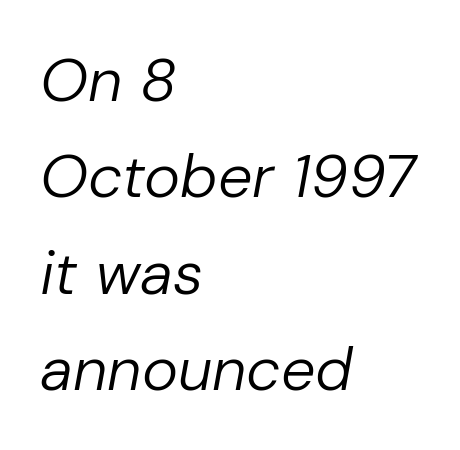
{"italic": "yes", "lean": "right", "slant_degrees": 10, "bold": "no", "weight": "regular", "width": "normal", "stroke_contrast": "low", "x_height": "medium", "monospaced": "no", "underline": "no", "align": "left", "line_spacing": "normal", "line_spacing_ratio": 1.58, "letter_spacing": "normal", "letter_spacing_em": 0.0, "glyph_px": 61}
